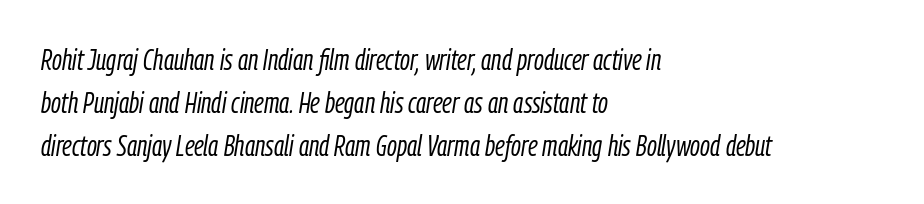
{"italic": "yes", "lean": "right", "slant_degrees": 9, "bold": "no", "weight": "light", "width": "condensed", "stroke_contrast": "low", "x_height": "medium", "monospaced": "no", "underline": "no", "align": "left", "line_spacing": "normal", "line_spacing_ratio": 1.48, "letter_spacing": "normal", "letter_spacing_em": 0.0, "glyph_px": 29}
